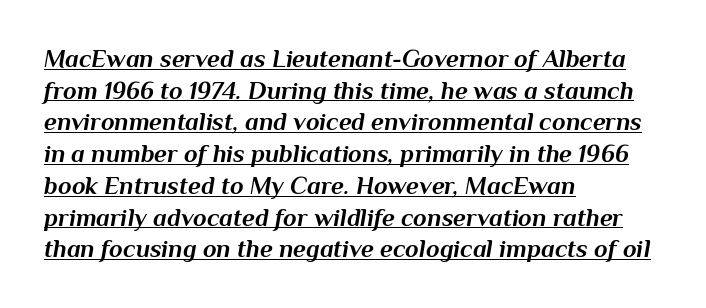
Set as a true bold cut, around the 700 mark. Underlined type. Typeset ragged right — the left edge is the straight one. This sample keeps an unexceptional amount of space between lines.
